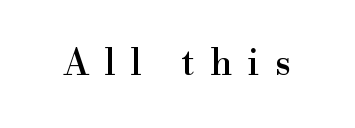
A typesetter would call this proportional, since set widths differ per character. Caption: expanded tracking, letters set apart. To sum up the face: it has serifs. Italic: no, the glyphs are upright roman. A bare baseline throughout the passage.
